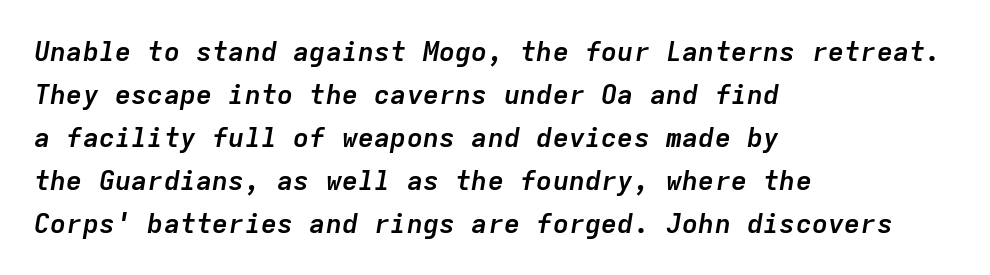
If you drew a line through each stem, it would be angled. This rendering leaves character spacing at its baseline value. Normally led — the rows are evenly, conventionally spaced. Typesetter's note: full bold, strokes at maximum text heaviness. All the whitespace from short lines collects on the right. Descenders are the only things crossing below the line.
